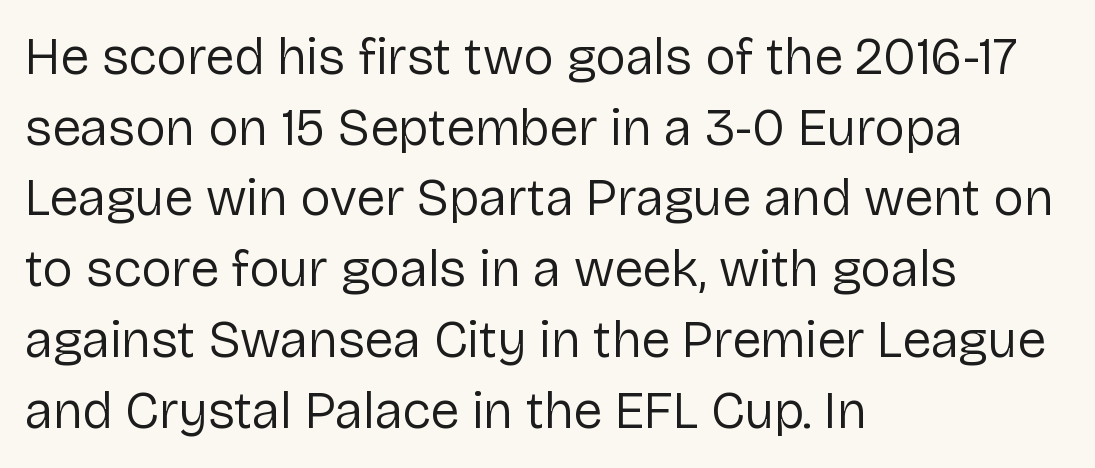
{"serif": "no", "italic": "no", "bold": "no", "weight": "regular", "width": "normal", "stroke_contrast": "low", "x_height": "medium", "monospaced": "no", "underline": "no", "align": "left", "line_spacing": "normal", "line_spacing_ratio": 1.36, "letter_spacing": "normal", "letter_spacing_em": 0.0, "glyph_px": 52}
